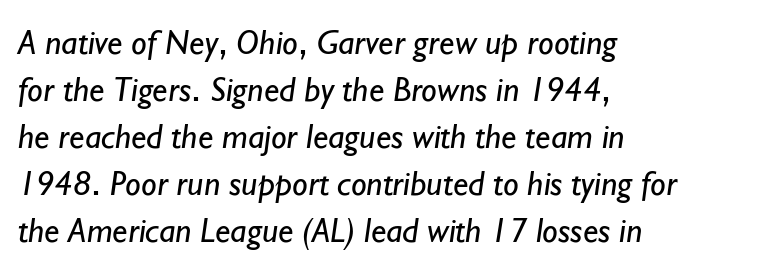
{"serif": "no", "bold": "no", "weight": "regular", "width": "normal", "stroke_contrast": "low", "x_height": "small", "monospaced": "no", "underline": "no", "align": "left", "line_spacing": "normal", "line_spacing_ratio": 1.34, "letter_spacing": "normal", "letter_spacing_em": 0.0, "glyph_px": 35}
